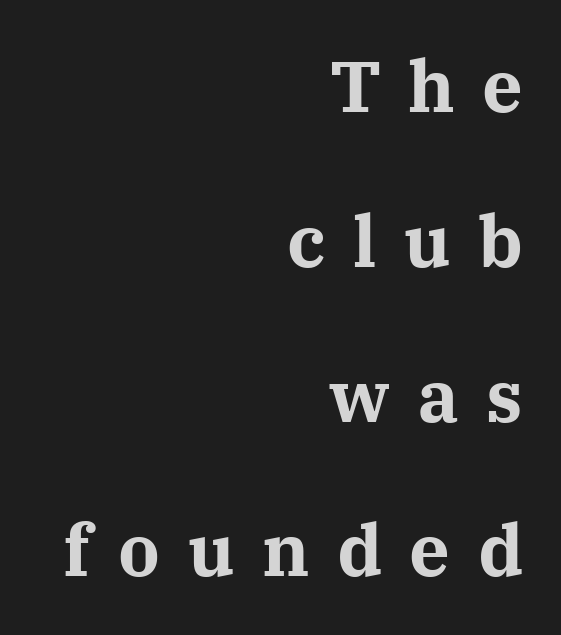
Look at the bottom of the vertical strokes: they flare into serifs here. Spacing verdict: proportional, widths tailored to each character. The gap between lines stays unmarked. Is the type bold? Yes — the strokes are clearly thick and heavy.
